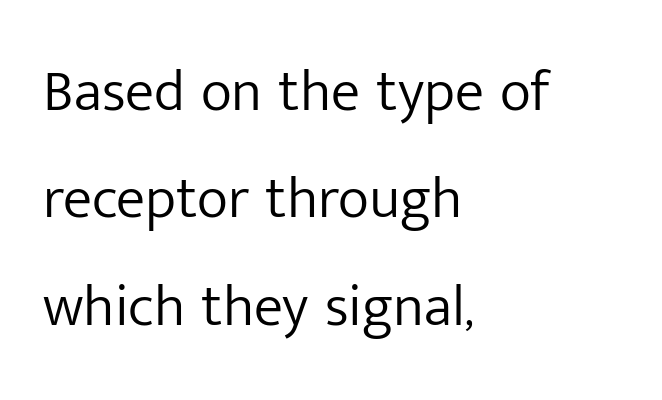
The image shows 59 px light sans-serif type, upright; set left-aligned, line spacing 1.82x, normal letter spacing, not underlined; low stroke contrast and a medium x-height.
